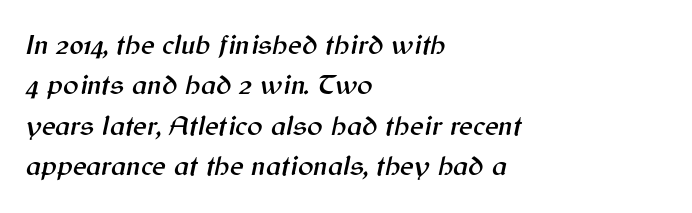
The image shows 29 px text type, italic (leaning right); set left-aligned, normal line spacing (1.39x), normal letter spacing, not underlined; medium stroke contrast and a medium x-height.
